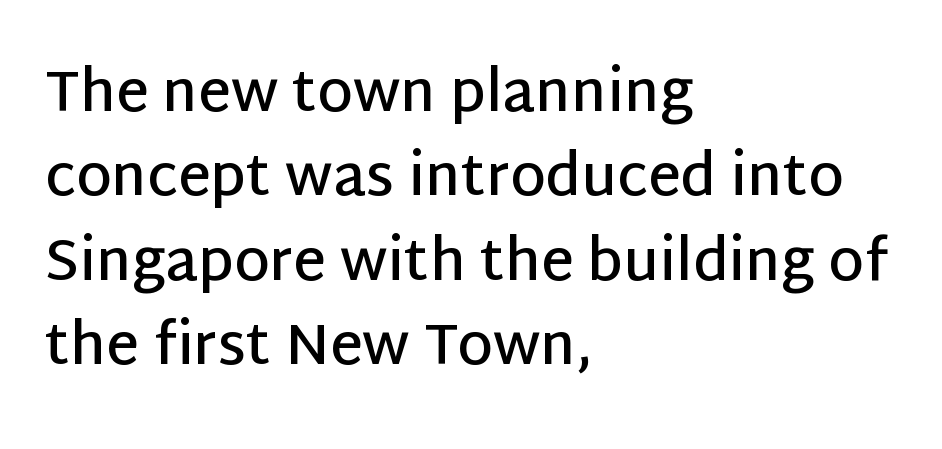
{"serif": "no", "italic": "no", "bold": "semi", "weight": "semibold", "width": "normal", "stroke_contrast": "low", "x_height": "large", "monospaced": "no", "underline": "no", "align": "left", "line_spacing": "normal", "line_spacing_ratio": 1.48, "letter_spacing": "normal", "letter_spacing_em": 0.0, "glyph_px": 57}
